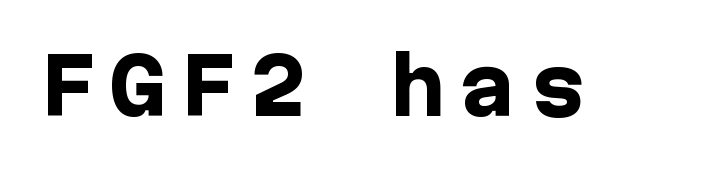
Do the letters lean? They stand straight. Weight check: bold — yes, fully. The face used here is a sans, in the tradition of grotesques and geometrics. The strip under each line holds only bare page.
